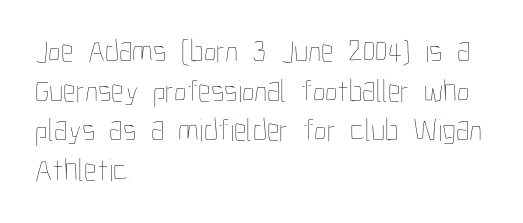
Q: Is the text bold? A: No.
Q: Is the text italic (slanted)? A: No, it is upright.
Q: Is the text underlined? A: No.
Q: How is the paragraph aligned? A: Left-aligned.
Q: Is the spacing between letters normal or unusually wide? A: Normal.
Q: Width (condensed, normal, or wide)? A: Condensed.
Q: Stroke contrast? A: Low.
Q: x-height? A: Medium.
Q: Monospaced? A: No.
